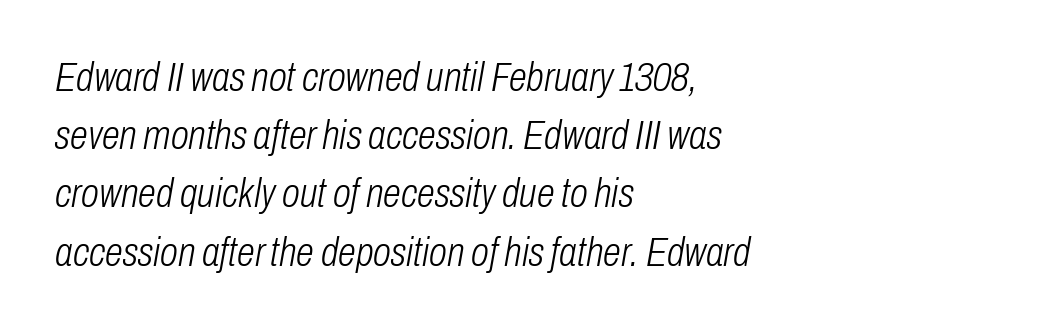
Q: Is the text bold? A: No.
Q: Is the text italic (slanted)? A: Yes, it leans right by about 10 degrees.
Q: Is the text underlined? A: No.
Q: How is the paragraph aligned? A: Left-aligned.
Q: Is the spacing between letters normal or unusually wide? A: Normal.
Q: Is the spacing between lines tight, normal or loose? A: Normal.
Q: Width (condensed, normal, or wide)? A: Condensed.
Q: Stroke contrast? A: Low.
Q: x-height? A: Medium.
Q: Monospaced? A: No.
